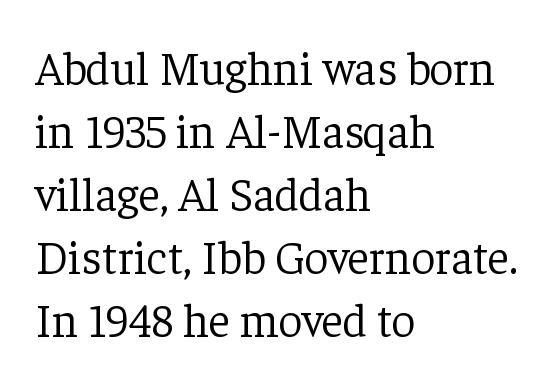
The image shows 47 px light serif type, upright; set left-aligned, normal line spacing (1.34x), normal letter spacing, not underlined; low stroke contrast and a medium x-height.
